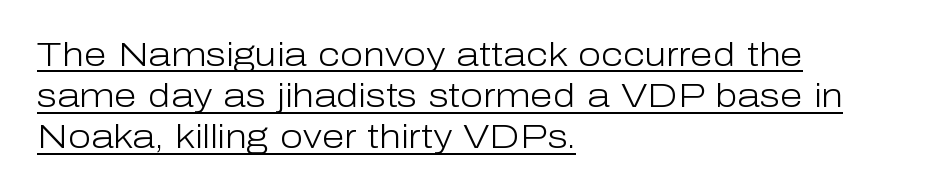
Q: Is the text bold? A: No.
Q: Is the text italic (slanted)? A: No, it is upright.
Q: Is the typeface a serif or a sans-serif typeface? A: Sans-serif.
Q: Is the text underlined? A: Yes.
Q: How is the paragraph aligned? A: Left-aligned.
Q: Is the spacing between letters normal or unusually wide? A: Normal.
Q: Is the spacing between lines tight, normal or loose? A: Normal.
Q: Width (condensed, normal, or wide)? A: Normal.
Q: Stroke contrast? A: Low.
Q: x-height? A: Medium.
Q: Monospaced? A: No.
